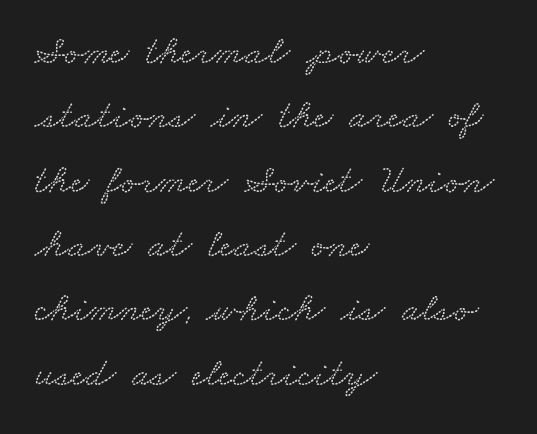
{"serif": "yes", "width": "wide", "stroke_contrast": "medium", "x_height": "small", "monospaced": "no", "underline": "no", "align": "left", "line_spacing": "normal", "line_spacing_ratio": 1.57, "letter_spacing": "normal", "letter_spacing_em": 0.0, "glyph_px": 41}
